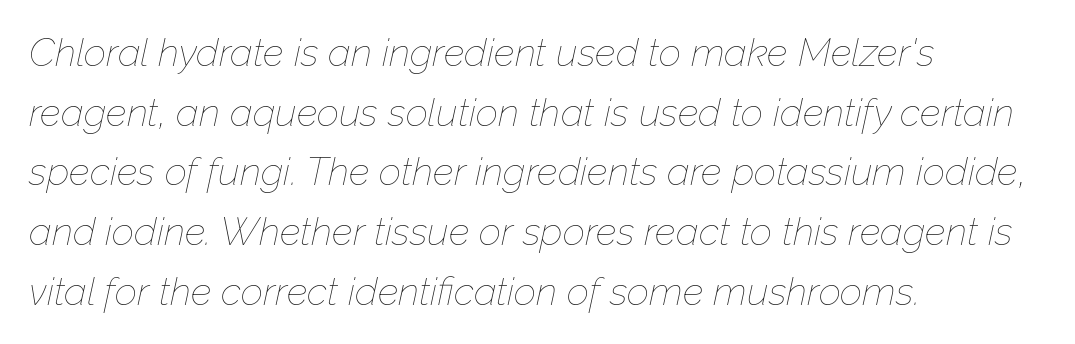
Q: Is the text bold? A: No.
Q: Is the text italic (slanted)? A: Yes, it leans right by about 12 degrees.
Q: Is the text underlined? A: No.
Q: How is the paragraph aligned? A: Left-aligned.
Q: Is the spacing between letters normal or unusually wide? A: Normal.
Q: Is the spacing between lines tight, normal or loose? A: Normal.
Q: Width (condensed, normal, or wide)? A: Normal.
Q: Stroke contrast? A: Low.
Q: x-height? A: Medium.
Q: Monospaced? A: No.
